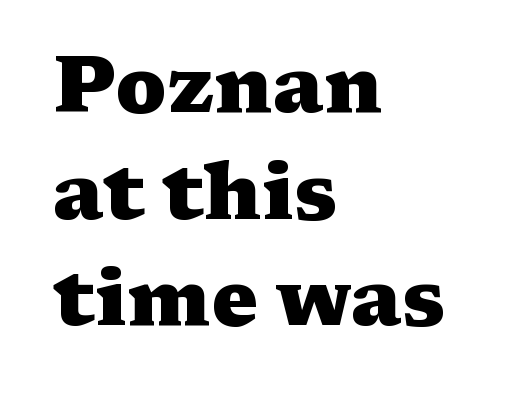
Q: Is the text bold? A: Yes.
Q: Is the text italic (slanted)? A: No, it is upright.
Q: Is the typeface a serif or a sans-serif typeface? A: Serif.
Q: Is the text underlined? A: No.
Q: How is the paragraph aligned? A: Left-aligned.
Q: Is the spacing between letters normal or unusually wide? A: Normal.
Q: Is the spacing between lines tight, normal or loose? A: Normal.
Q: Width (condensed, normal, or wide)? A: Wide.
Q: Stroke contrast? A: Medium.
Q: x-height? A: Medium.
Q: Monospaced? A: No.
